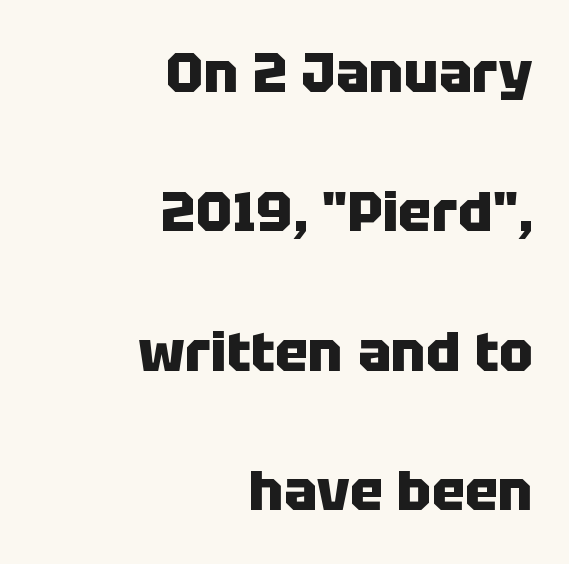
Q: Is the text bold? A: Yes.
Q: Is the text italic (slanted)? A: No, it is upright.
Q: Is the typeface a serif or a sans-serif typeface? A: Sans-serif.
Q: Is the text underlined? A: No.
Q: How is the paragraph aligned? A: Right-aligned.
Q: Is the spacing between letters normal or unusually wide? A: Normal.
Q: Is the spacing between lines tight, normal or loose? A: Loose.
Q: Width (condensed, normal, or wide)? A: Normal.
Q: Stroke contrast? A: Low.
Q: x-height? A: Large.
Q: Monospaced? A: No.
